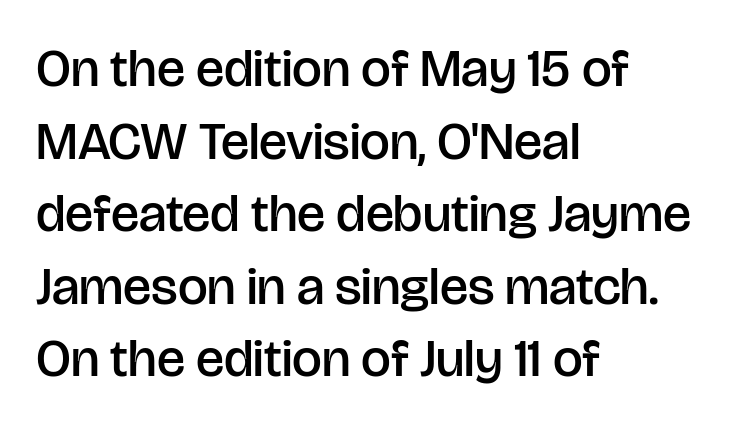
{"serif": "no", "italic": "no", "bold": "semi", "weight": "semibold", "width": "normal", "stroke_contrast": "low", "x_height": "large", "monospaced": "no", "underline": "no", "align": "left", "line_spacing": "normal", "line_spacing_ratio": 1.37, "letter_spacing": "normal", "letter_spacing_em": 0.0, "glyph_px": 53}
